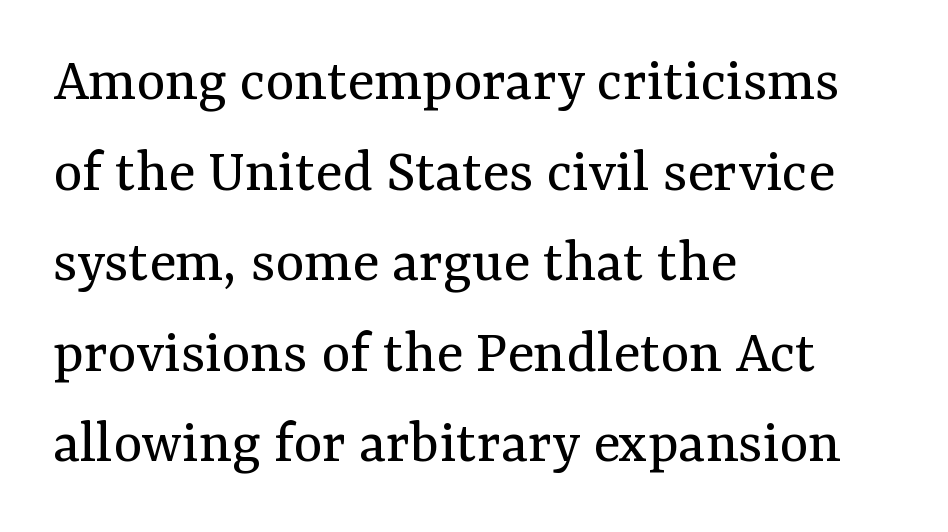
{"serif": "yes", "italic": "no", "bold": "no", "weight": "regular", "width": "normal", "stroke_contrast": "medium", "x_height": "medium", "monospaced": "no", "underline": "no", "align": "left", "line_spacing": "normal", "line_spacing_ratio": 1.46, "letter_spacing": "normal", "letter_spacing_em": 0.0, "glyph_px": 62}
